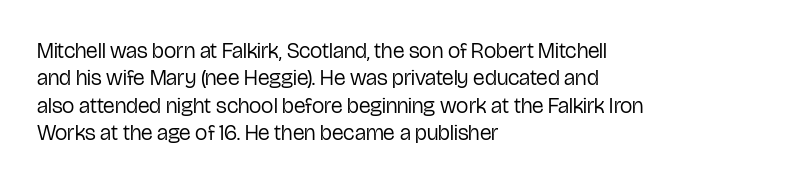
The image shows 22 px text type, upright; set left-aligned, line spacing 1.24x, normal letter spacing, not underlined.
